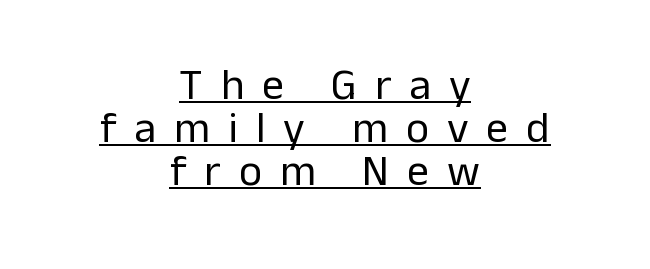
Do the letters lean? They stand straight. Summary of weight: not heavy and not bold. In terms of letterspacing, this is a distinctly airy, spread setting. Interline gaps are noticeably narrow in this sample.
